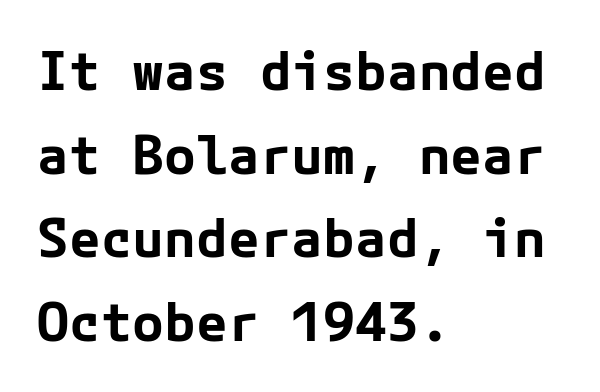
{"serif": "no", "italic": "no", "bold": "yes", "weight": "bold", "width": "normal", "stroke_contrast": "low", "x_height": "medium", "underline": "no", "align": "left", "line_spacing": "normal", "line_spacing_ratio": 1.58, "letter_spacing": "normal", "letter_spacing_em": 0.0, "glyph_px": 53}
